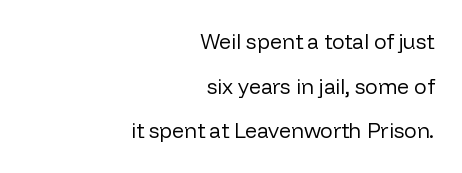
Q: Is the text bold? A: No.
Q: Is the text italic (slanted)? A: No, it is upright.
Q: Is the text underlined? A: No.
Q: How is the paragraph aligned? A: Right-aligned.
Q: Is the spacing between letters normal or unusually wide? A: Normal.
Q: Is the spacing between lines tight, normal or loose? A: Loose.
